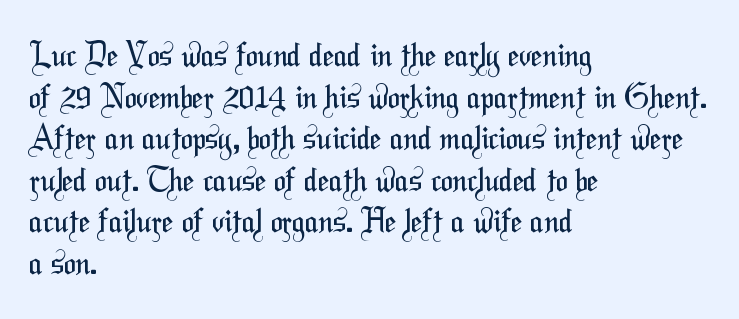
The image shows 32 px regular-weight, condensed sans-serif type; set left-aligned, normal line spacing (1.3x), normal letter spacing, not underlined; medium stroke contrast and a medium x-height.
